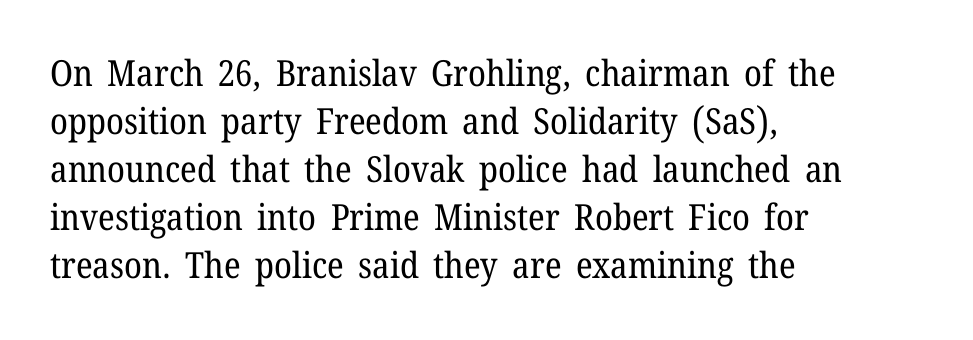
Q: Is the text bold? A: No.
Q: Is the text italic (slanted)? A: No, it is upright.
Q: Is the typeface a serif or a sans-serif typeface? A: Serif.
Q: Is the text underlined? A: No.
Q: How is the paragraph aligned? A: Left-aligned.
Q: Is the spacing between letters normal or unusually wide? A: Normal.
Q: Is the spacing between lines tight, normal or loose? A: Normal.
Q: Width (condensed, normal, or wide)? A: Normal.
Q: Stroke contrast? A: Low.
Q: x-height? A: Medium.
Q: Monospaced? A: No.
